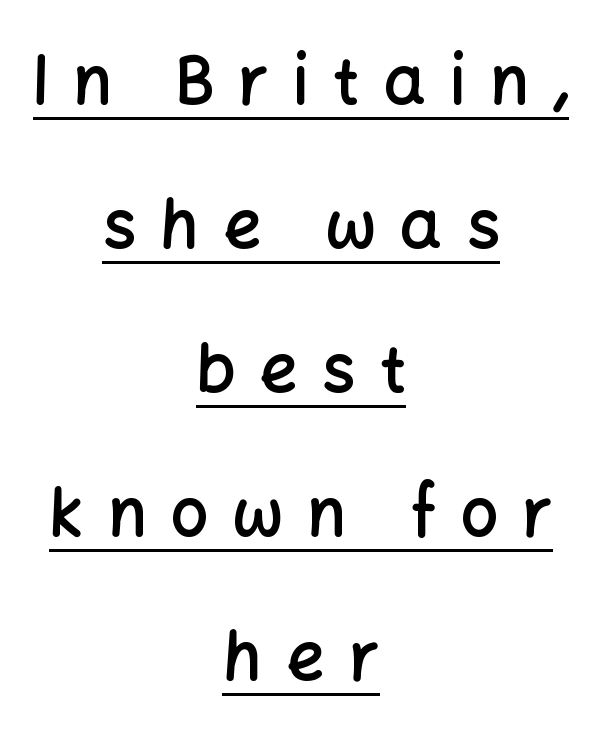
Posture: straight, roman, zero tilt. Neither beginnings nor endings align; midpoints do. The glyphs have the mass of a demibold cut, below bold. Looks like regular typesetting: each glyph gets only the width it needs. Are there feet on the stems? There aren't — it's a sans. The letterforms stand isolated, each surrounded by extra space.
